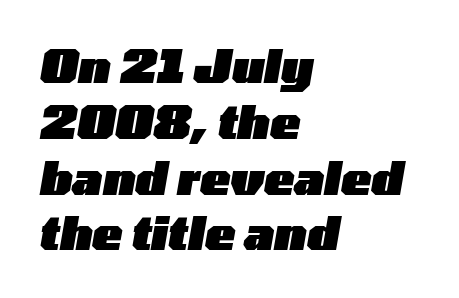
Q: Is the text bold? A: Yes.
Q: Is the text italic (slanted)? A: Yes, it leans right by about 10 degrees.
Q: Is the text underlined? A: No.
Q: How is the paragraph aligned? A: Left-aligned.
Q: Is the spacing between letters normal or unusually wide? A: Normal.
Q: Width (condensed, normal, or wide)? A: Wide.
Q: Stroke contrast? A: Low.
Q: x-height? A: Medium.
Q: Monospaced? A: No.
